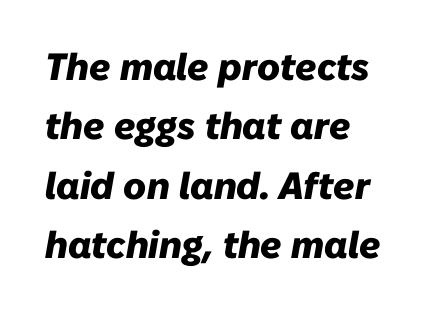
Q: Is the text bold? A: Yes.
Q: Is the text italic (slanted)? A: Yes, it leans right by about 10 degrees.
Q: Is the text underlined? A: No.
Q: How is the paragraph aligned? A: Left-aligned.
Q: Is the spacing between letters normal or unusually wide? A: Normal.
Q: Is the spacing between lines tight, normal or loose? A: Normal.
Q: Width (condensed, normal, or wide)? A: Normal.
Q: Stroke contrast? A: Low.
Q: x-height? A: Medium.
Q: Monospaced? A: No.
